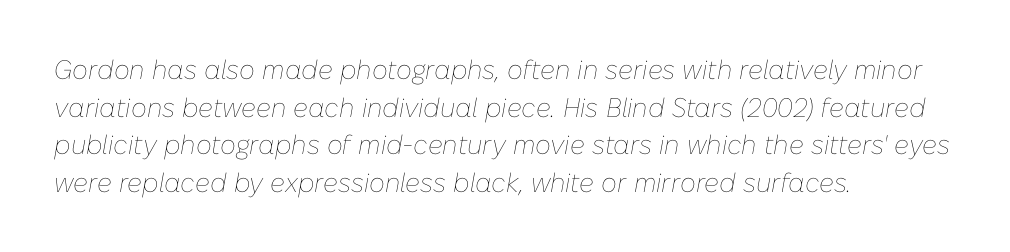
The image shows 27 px text type, italic (leaning right); set left-aligned, normal line spacing (1.39x), normal letter spacing, not underlined.
